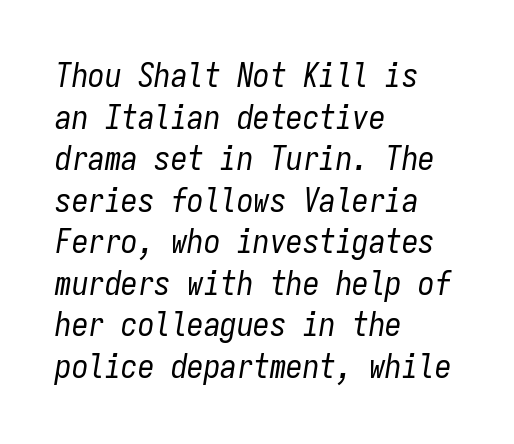
The image shows 33 px regular-weight, condensed type, italic (leaning right), monospaced; set left-aligned, normal line spacing (1.26x), normal letter spacing, not underlined; low stroke contrast and a medium x-height.
